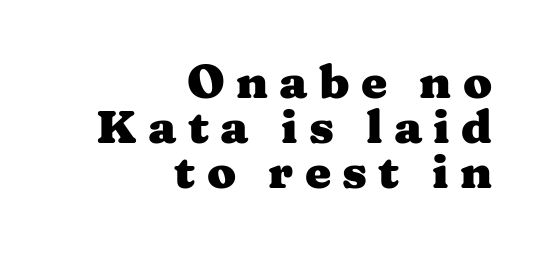
The image shows 47 px heavy, wide serif type, upright; set right-aligned, tight line spacing (0.96x), unusually wide letter spacing (+0.24 em), not underlined; medium stroke contrast and a medium x-height.
